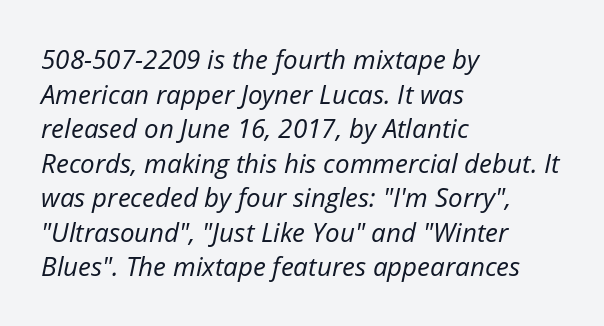
{"italic": "yes", "lean": "right", "slant_degrees": 12, "bold": "no", "underline": "no", "align": "left", "line_spacing": "normal", "line_spacing_ratio": 1.33, "letter_spacing": "normal", "letter_spacing_em": 0.0, "glyph_px": 26}
